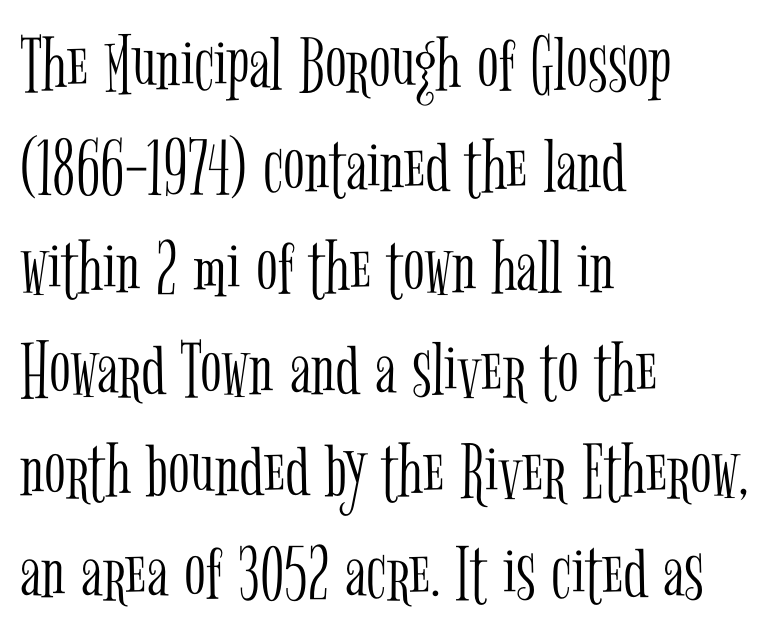
These lines are composed in type with serifs. Here the glyphs are tracked normally, forming tight word shapes. The typesetter chose a ragged-right arrangement here. The space directly below the letters is spotless. Weight: in the light-to-regular range. Is there any slant? The stems are plumb.
